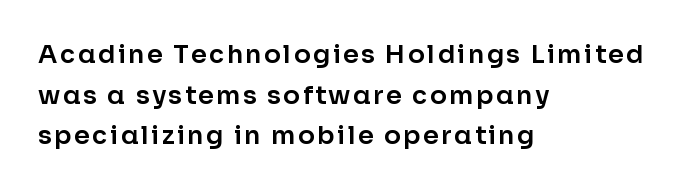
{"italic": "no", "underline": "no", "align": "left", "line_spacing": "normal", "line_spacing_ratio": 1.63, "glyph_px": 25}
